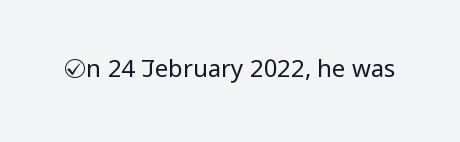
Only glyphs here, with clear space below each row. Notice how the stems are strictly vertical — no italics here. Between one letter and the next there's only the usual sliver of space. Is this a heavy cut? Hardly; it is regular or lighter.
